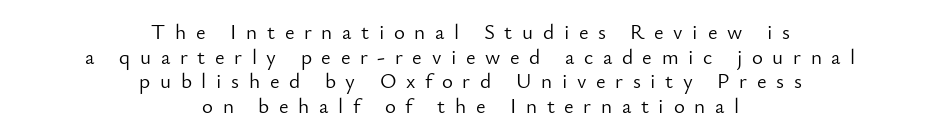
The image shows 21 px text type, upright; set centered, line spacing 1.17x, unusually wide letter spacing (+0.46 em), not underlined.
